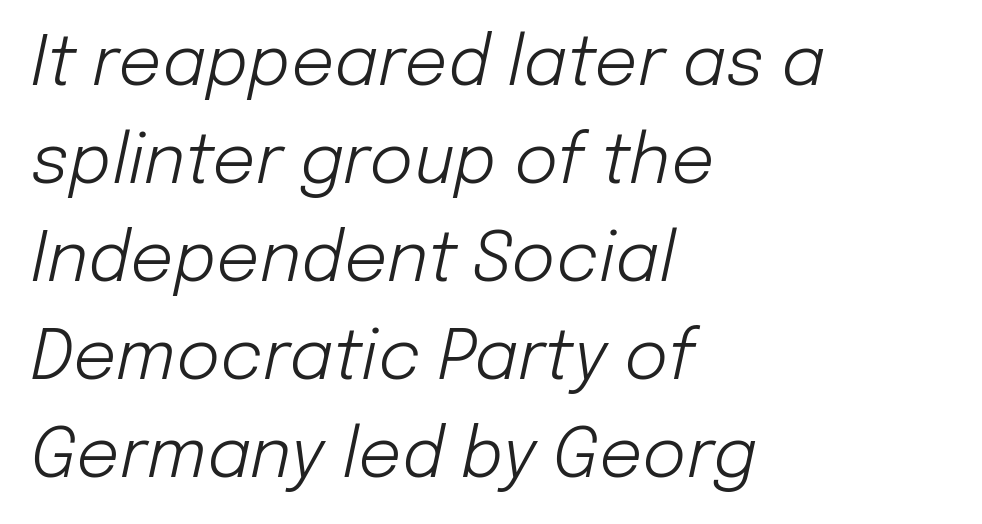
Q: Is the text bold? A: No.
Q: Is the text italic (slanted)? A: Yes, it leans right by about 12 degrees.
Q: Is the text underlined? A: No.
Q: How is the paragraph aligned? A: Left-aligned.
Q: Is the spacing between letters normal or unusually wide? A: Normal.
Q: Is the spacing between lines tight, normal or loose? A: Normal.
Q: Width (condensed, normal, or wide)? A: Normal.
Q: Stroke contrast? A: Low.
Q: x-height? A: Medium.
Q: Monospaced? A: No.
